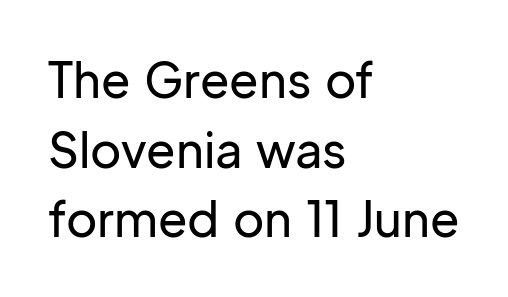
The horizontal fit of the characters is conventional and even. Think of a printed novel: that variable character pitch is what you see here. In CSS terms this would be text-align: left. The typography opts for an upright posture over an oblique one. A bare baseline throughout the passage. Notice how descenders clear the ascenders below comfortably — that's standard leading.
